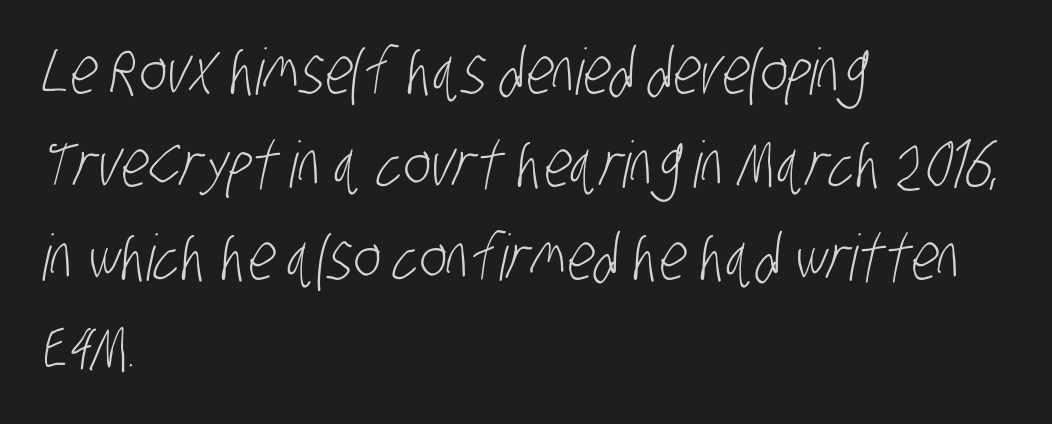
The horizontal fit of the characters is conventional and even. These lines are rendered in a variable-pitch font. If you drew a ruler down the left edge, every line would touch it. The baseline area is clear.
